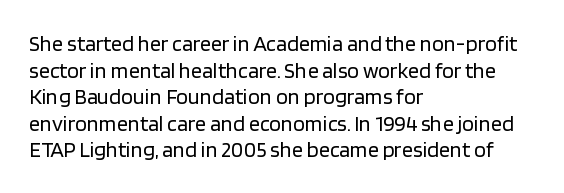
The image shows 22 px text type, upright; set left-aligned, line spacing 1.21x, normal letter spacing, not underlined.
